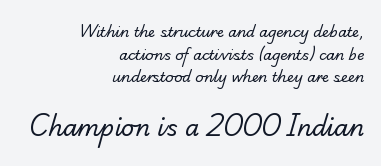
{"bold": "no", "underline": "no", "align": "right", "line_spacing": "normal", "line_spacing_ratio": 1.62, "letter_spacing": "normal", "letter_spacing_em": 0.0, "larger_block": "second", "size_ratio": 1.64, "glyph_px": 23}
